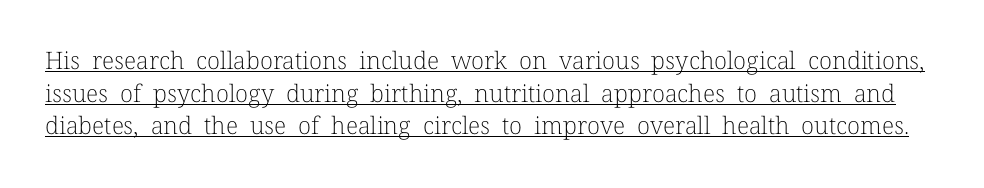
{"italic": "no", "bold": "no", "underline": "yes", "line_spacing": "normal", "line_spacing_ratio": 1.36, "letter_spacing": "normal", "letter_spacing_em": 0.0, "glyph_px": 24}
